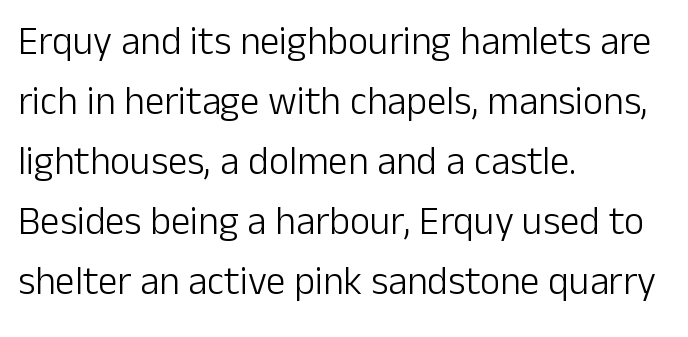
The image shows 39 px light sans-serif type, upright; set left-aligned, normal line spacing (1.54x), normal letter spacing, not underlined; low stroke contrast and a medium x-height.
